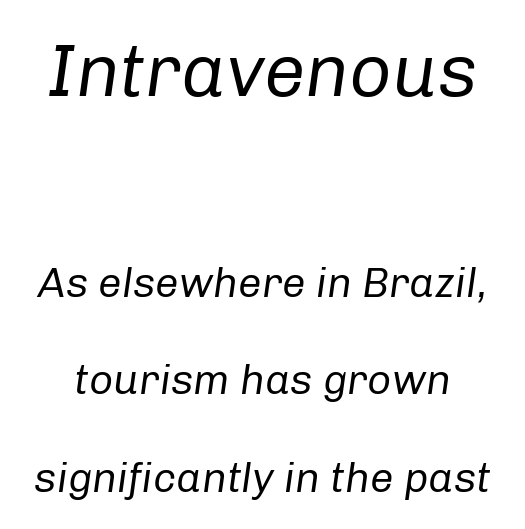
{"italic": "yes", "lean": "right", "slant_degrees": 8, "bold": "no", "weight": "regular", "width": "normal", "stroke_contrast": "low", "x_height": "medium", "monospaced": "no", "underline": "no", "line_spacing": "loose", "line_spacing_ratio": 2.32, "letter_spacing": "normal", "letter_spacing_em": 0.0, "larger_block": "first", "size_ratio": 1.76, "glyph_px": 74}
